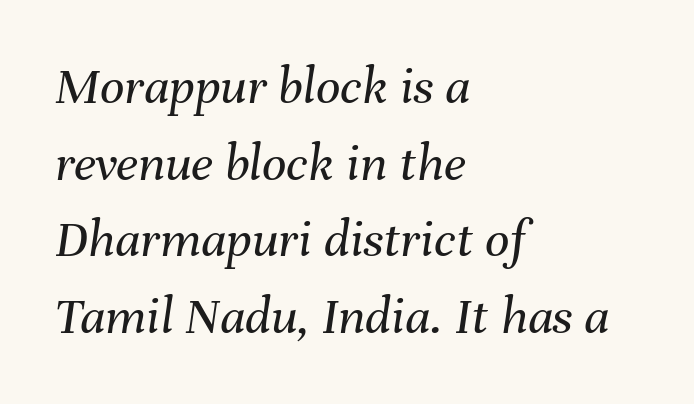
{"italic": "yes", "lean": "right", "slant_degrees": 8, "bold": "no", "weight": "regular", "width": "normal", "stroke_contrast": "medium", "x_height": "medium", "monospaced": "no", "underline": "no", "align": "left", "line_spacing": "normal", "line_spacing_ratio": 1.42, "letter_spacing": "normal", "letter_spacing_em": 0.0, "glyph_px": 54}
